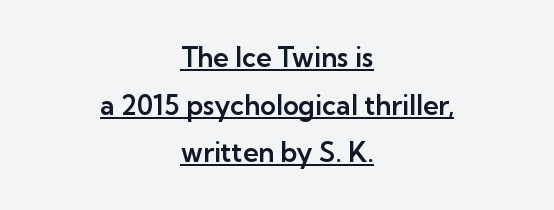
Q: Is the text italic (slanted)? A: No, it is upright.
Q: Is the text underlined? A: Yes.
Q: How is the paragraph aligned? A: Centered.
Q: Is the spacing between letters normal or unusually wide? A: Normal.
